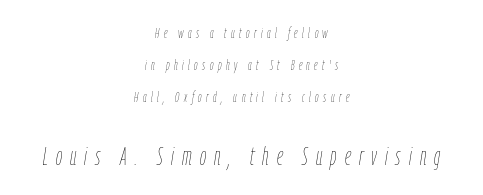
{"italic": "yes", "lean": "right", "slant_degrees": 9, "bold": "no", "underline": "no", "align": "center", "line_spacing": "loose", "line_spacing_ratio": 2.28, "letter_spacing": "wide", "letter_spacing_em": 0.32, "larger_block": "second", "size_ratio": 1.79, "glyph_px": 25}
